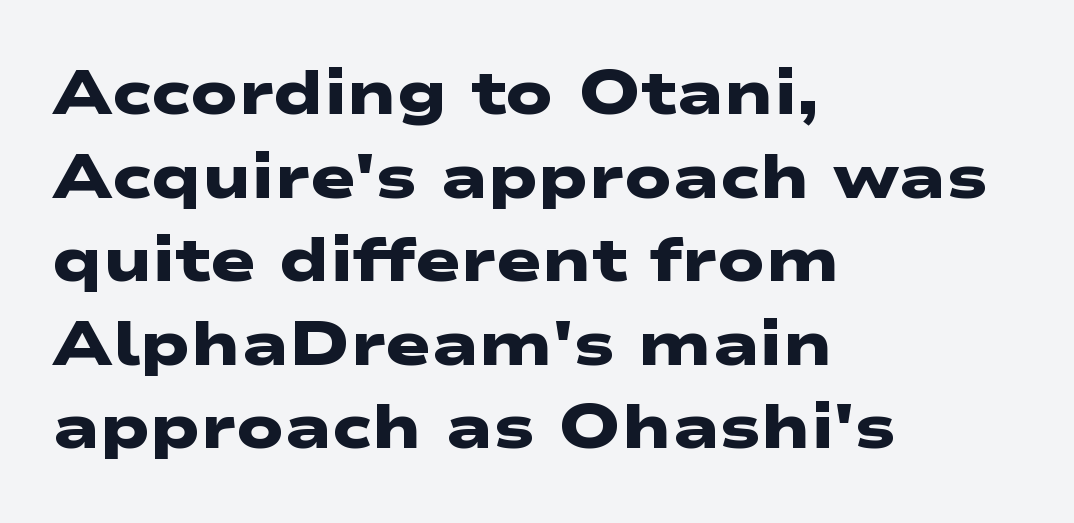
Does the leading feel generous? No, just average. No extra tracking has been applied to these lines. You could not count columns in this text — the font is proportionally spaced. Summary of weight: heavy, a full bold. Reading down the block, your eye returns to a fixed left position each line. The passage shown is not underscored anywhere.
